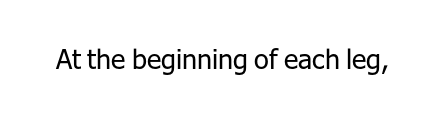
Has an underline been added? It has not. The type is set solid horizontally, with unmodified tracking. The characters are drawn with everyday or finer stroke widths. Every character sits straight up, as roman type does.
